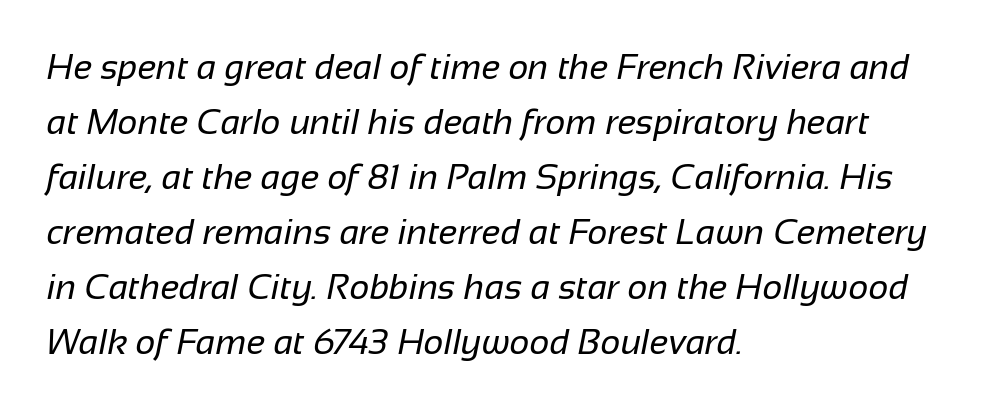
Q: Is the text bold? A: No.
Q: Is the typeface a serif or a sans-serif typeface? A: Sans-serif.
Q: Is the text underlined? A: No.
Q: How is the paragraph aligned? A: Left-aligned.
Q: Is the spacing between letters normal or unusually wide? A: Normal.
Q: Is the spacing between lines tight, normal or loose? A: Normal.
Q: Width (condensed, normal, or wide)? A: Normal.
Q: Stroke contrast? A: Low.
Q: x-height? A: Medium.
Q: Monospaced? A: No.
